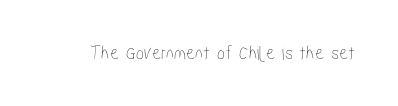
{"italic": "no", "underline": "no", "letter_spacing": "normal", "letter_spacing_em": 0.0, "glyph_px": 20}
